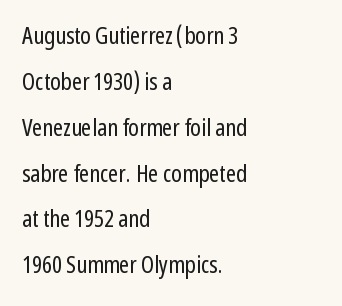
Short and long lines alike share a common starting point at left. The letters stand straight up with perfectly vertical stems. Underline: absent. One glance says open: line gaps are wider than usual. On a weight scale, this lands at 450 or below. The tracking reads as untouched default to a designer's eye.
